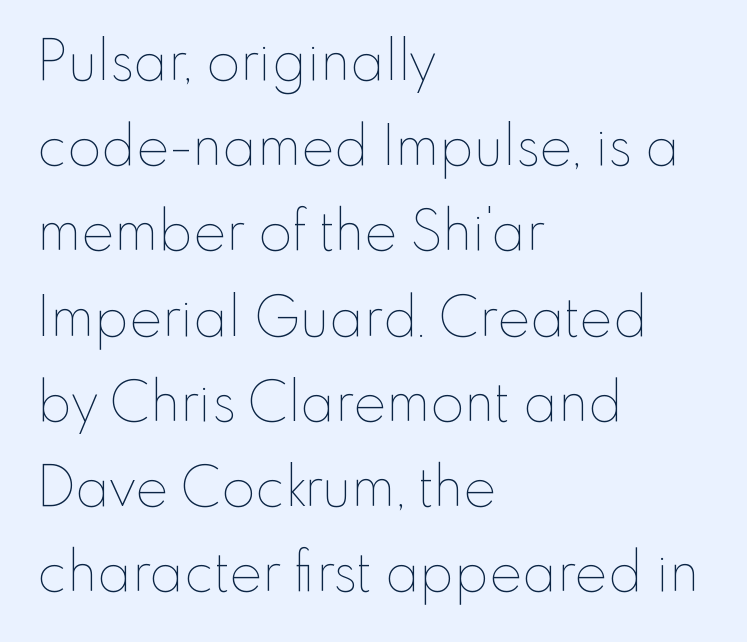
Q: Is the text bold? A: No.
Q: Is the text italic (slanted)? A: No, it is upright.
Q: Is the text underlined? A: No.
Q: How is the paragraph aligned? A: Left-aligned.
Q: Is the spacing between letters normal or unusually wide? A: Normal.
Q: Is the spacing between lines tight, normal or loose? A: Normal.
Q: Width (condensed, normal, or wide)? A: Normal.
Q: Stroke contrast? A: Low.
Q: x-height? A: Small.
Q: Monospaced? A: No.
